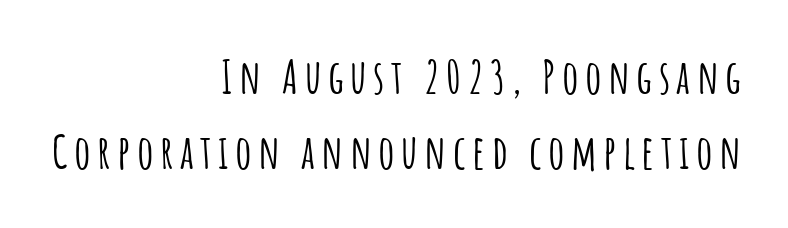
Q: Is the text italic (slanted)? A: No, it is upright.
Q: Is the typeface a serif or a sans-serif typeface? A: Sans-serif.
Q: Is the text underlined? A: No.
Q: How is the paragraph aligned? A: Right-aligned.
Q: Is the spacing between lines tight, normal or loose? A: Normal.
Q: Width (condensed, normal, or wide)? A: Condensed.
Q: Stroke contrast? A: Low.
Q: x-height? A: Large.
Q: Monospaced? A: No.
